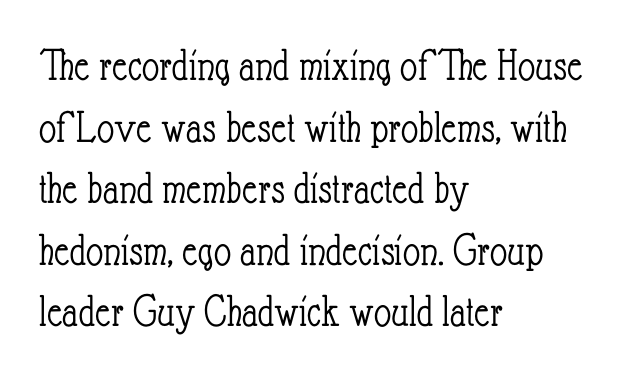
The cut favours lightness, reaching ordinary text weight at its darkest. The axis of the letterforms is exactly vertical. A typesetter would call this zero additional tracking. The rows are spaced the way most documents space them.
